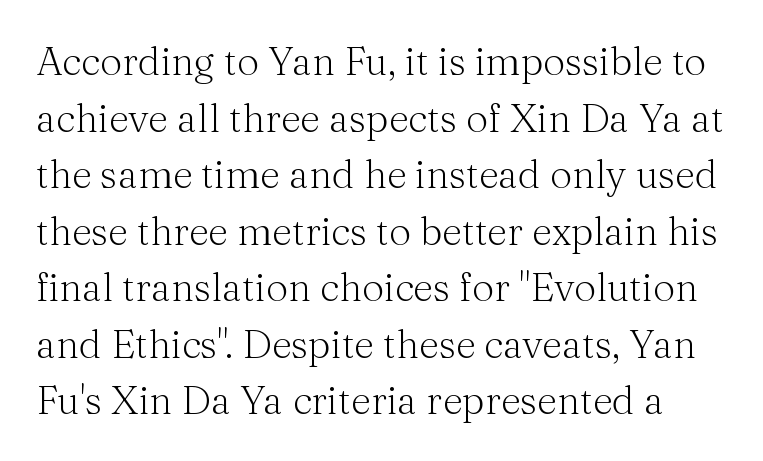
Q: Is the text bold? A: No.
Q: Is the text italic (slanted)? A: No, it is upright.
Q: Is the typeface a serif or a sans-serif typeface? A: Serif.
Q: Is the text underlined? A: No.
Q: Is the spacing between letters normal or unusually wide? A: Normal.
Q: Is the spacing between lines tight, normal or loose? A: Normal.
Q: Width (condensed, normal, or wide)? A: Normal.
Q: Stroke contrast? A: Medium.
Q: x-height? A: Medium.
Q: Monospaced? A: No.
